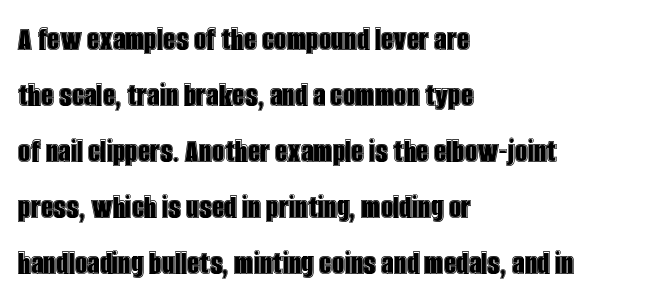
{"italic": "no", "width": "condensed", "x_height": "large", "monospaced": "no", "underline": "no", "align": "left", "line_spacing": "normal", "line_spacing_ratio": 1.6, "letter_spacing": "normal", "letter_spacing_em": 0.0, "glyph_px": 35}
